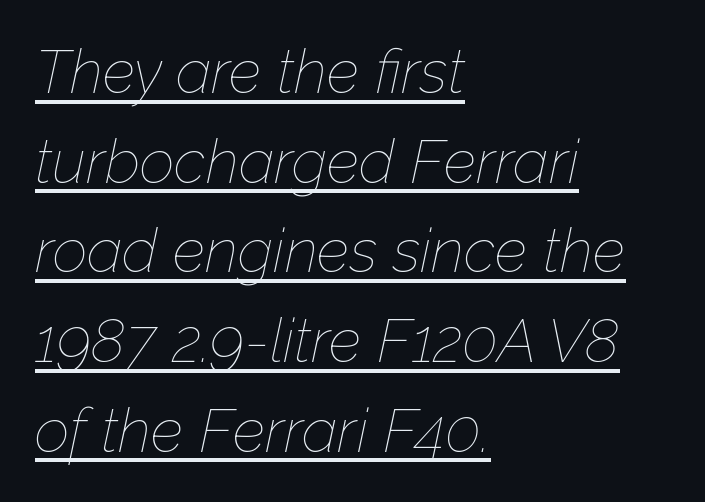
Students, observe the line beneath the letters — that is underlining. Regular leading. In terms of letterspacing, this is plain default setting. Varying glyph widths throughout — classic text-font behaviour. Leftover space on each line is placed entirely after the last word.
